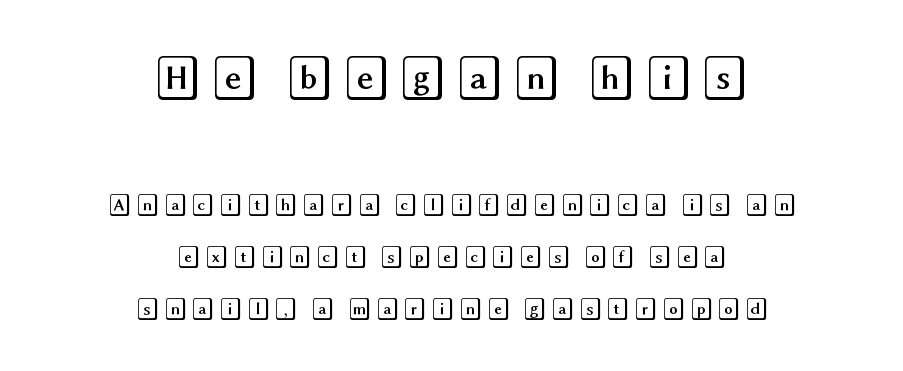
Q: Is the text italic (slanted)? A: No, it is upright.
Q: Is the text underlined? A: No.
Q: How is the paragraph aligned? A: Centered.
Q: Is the spacing between lines tight, normal or loose? A: Loose.
Q: Which block of text is set in a larger size, the first (top) or the second (bottom)? A: The first (top) one.
Q: Width (condensed, normal, or wide)? A: Wide.
Q: x-height? A: Large.
